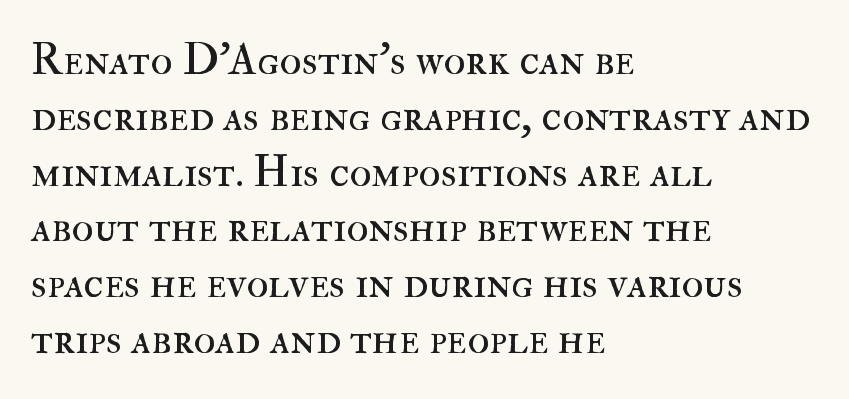
Q: Is the text bold? A: No.
Q: Is the text italic (slanted)? A: No, it is upright.
Q: Is the text underlined? A: No.
Q: How is the paragraph aligned? A: Left-aligned.
Q: Is the spacing between letters normal or unusually wide? A: Normal.
Q: Width (condensed, normal, or wide)? A: Normal.
Q: Stroke contrast? A: High.
Q: x-height? A: Small.
Q: Monospaced? A: No.
